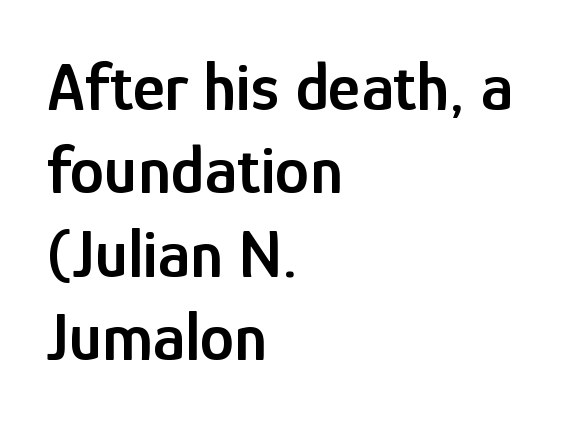
Q: Is the text bold? A: Semi-bold.
Q: Is the text italic (slanted)? A: No, it is upright.
Q: Is the typeface a serif or a sans-serif typeface? A: Sans-serif.
Q: Is the text underlined? A: No.
Q: How is the paragraph aligned? A: Left-aligned.
Q: Is the spacing between letters normal or unusually wide? A: Normal.
Q: Width (condensed, normal, or wide)? A: Condensed.
Q: Stroke contrast? A: Low.
Q: x-height? A: Medium.
Q: Monospaced? A: No.
